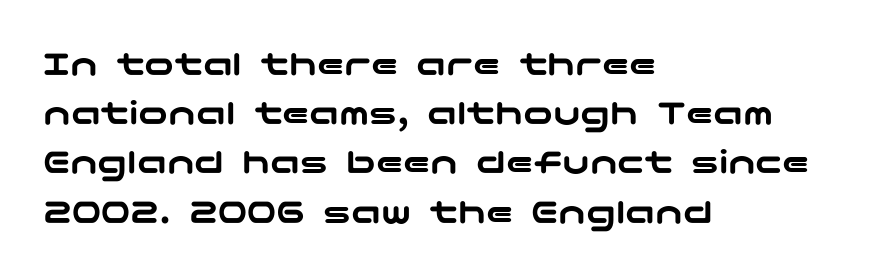
The image shows 37 px wide sans-serif type, upright; set left-aligned, normal line spacing (1.33x), normal letter spacing, not underlined; low stroke contrast and a medium x-height.
